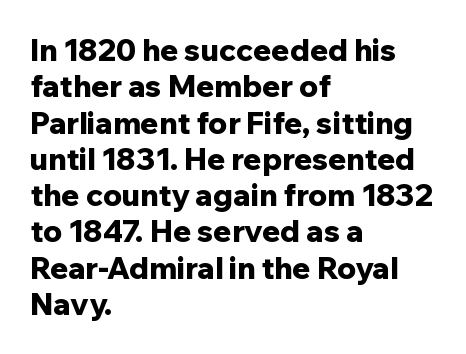
The image shows 30 px bold sans-serif type, upright; set left-aligned, line spacing 1.21x, normal letter spacing, not underlined; low stroke contrast and a medium x-height.
